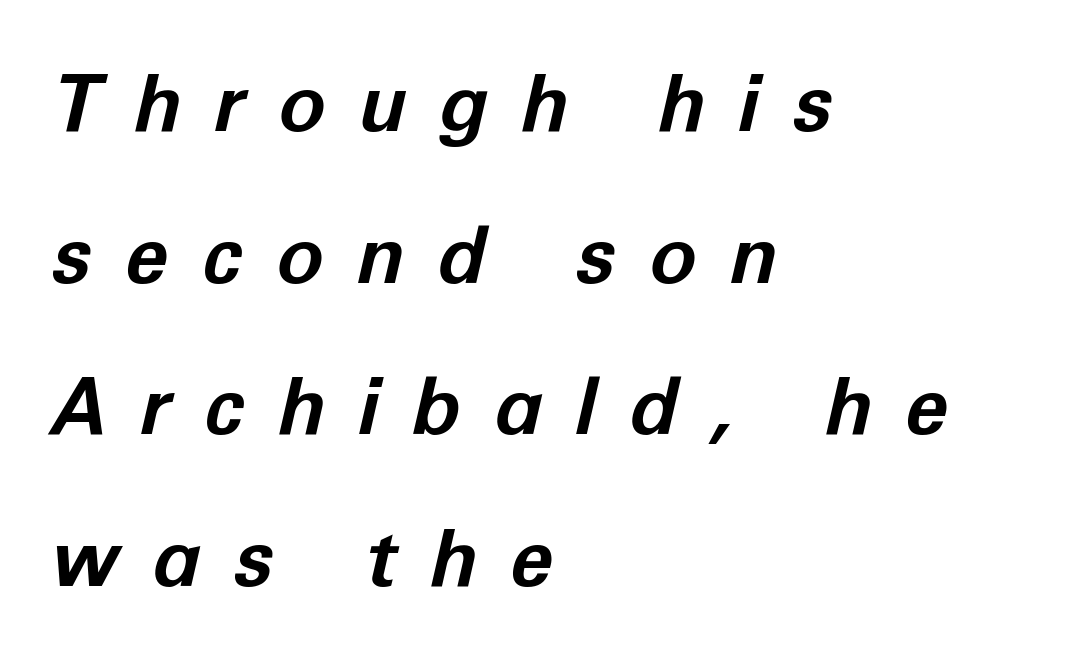
Italic? Definitely — the glyphs are oblique. Someone cranked the tracking dial way up on this one. The face used here has the dense, thick strokes of a bold. Horizontal bands of white between lines are thick stripes. The zone under the glyphs is completely vacant.
